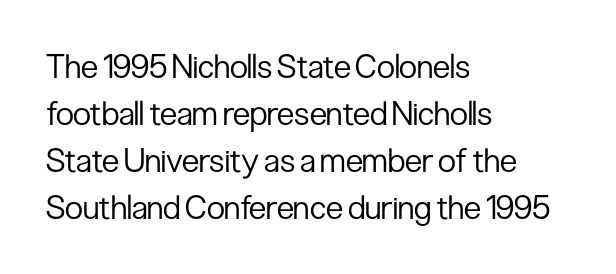
The image shows 33 px regular-weight, condensed sans-serif type, upright; set left-aligned, normal line spacing (1.42x), normal letter spacing, not underlined; low stroke contrast and a medium x-height.
